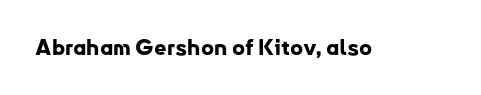
{"italic": "no", "bold": "yes", "underline": "no", "letter_spacing": "normal", "letter_spacing_em": 0.0, "glyph_px": 22}
